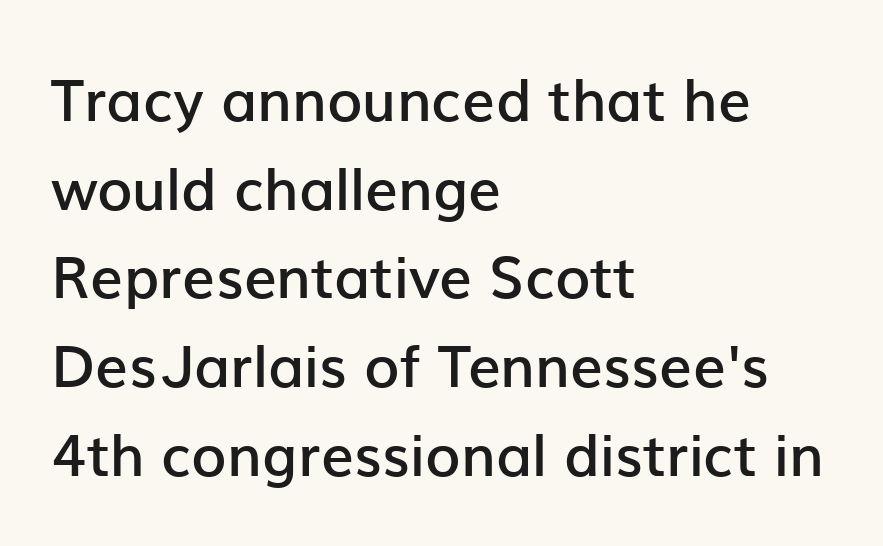
{"serif": "no", "italic": "no", "bold": "semi", "weight": "semibold", "width": "normal", "stroke_contrast": "low", "x_height": "medium", "monospaced": "no", "underline": "no", "align": "left", "line_spacing": "normal", "line_spacing_ratio": 1.53, "letter_spacing": "normal", "letter_spacing_em": 0.0, "glyph_px": 58}
